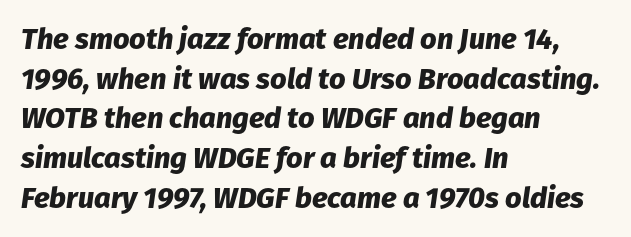
{"italic": "yes", "lean": "right", "slant_degrees": 8, "bold": "yes", "weight": "heavy", "width": "normal", "stroke_contrast": "low", "x_height": "medium", "monospaced": "no", "underline": "no", "align": "left", "line_spacing": "normal", "line_spacing_ratio": 1.37, "letter_spacing": "normal", "letter_spacing_em": 0.0, "glyph_px": 29}
